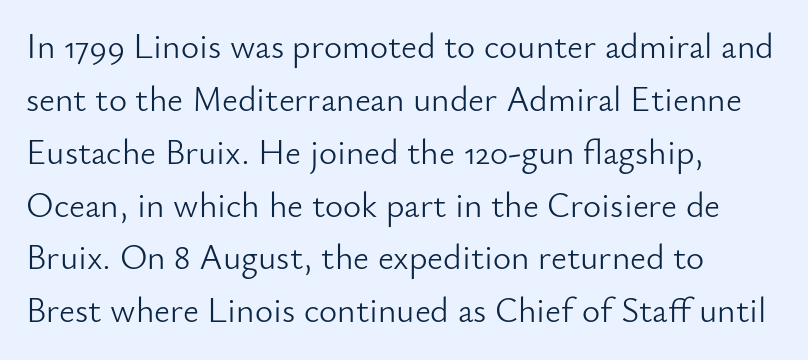
{"serif": "no", "italic": "no", "bold": "no", "weight": "light", "width": "normal", "stroke_contrast": "low", "x_height": "small", "monospaced": "no", "underline": "no", "align": "left", "line_spacing": "normal", "line_spacing_ratio": 1.51, "letter_spacing": "normal", "letter_spacing_em": 0.0, "glyph_px": 35}
